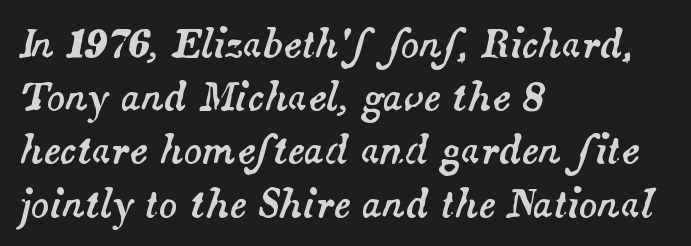
Q: Is the text italic (slanted)? A: Yes, it leans right by about 14 degrees.
Q: Is the text underlined? A: No.
Q: How is the paragraph aligned? A: Left-aligned.
Q: Is the spacing between letters normal or unusually wide? A: Normal.
Q: Is the spacing between lines tight, normal or loose? A: Normal.
Q: Width (condensed, normal, or wide)? A: Normal.
Q: Stroke contrast? A: Medium.
Q: x-height? A: Small.
Q: Monospaced? A: No.
